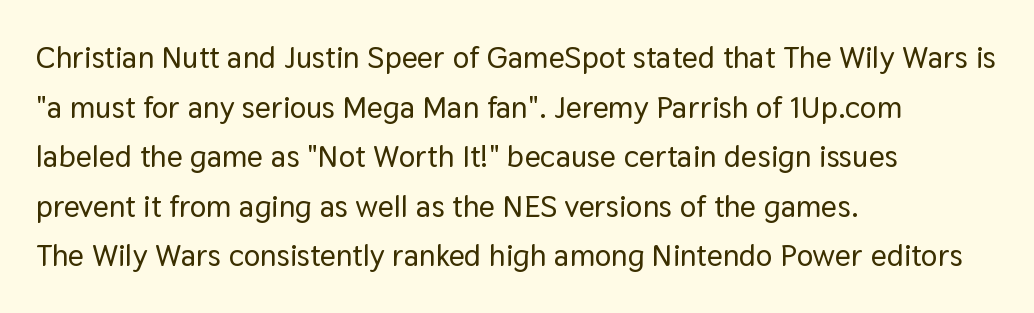
{"serif": "no", "italic": "no", "width": "normal", "stroke_contrast": "low", "x_height": "medium", "monospaced": "no", "underline": "no", "align": "left", "line_spacing": "normal", "line_spacing_ratio": 1.6, "letter_spacing": "normal", "letter_spacing_em": 0.0, "glyph_px": 31}
